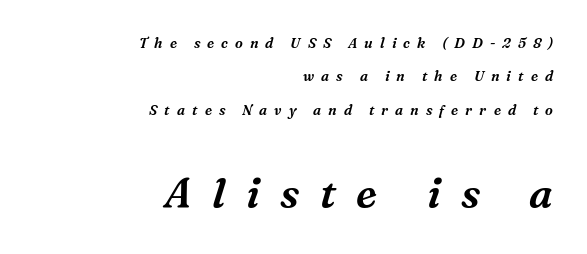
{"serif": "yes", "italic": "yes", "lean": "right", "slant_degrees": 16, "width": "normal", "stroke_contrast": "medium", "x_height": "medium", "monospaced": "no", "underline": "no", "align": "right", "line_spacing": "loose", "line_spacing_ratio": 2.39, "letter_spacing": "wide", "letter_spacing_em": 0.5, "larger_block": "second", "size_ratio": 2.93, "glyph_px": 41}
